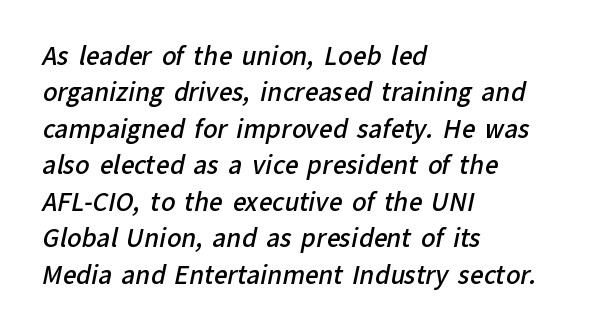
{"bold": "semi", "underline": "no", "align": "left", "line_spacing": "normal", "line_spacing_ratio": 1.52, "letter_spacing": "normal", "letter_spacing_em": 0.0, "glyph_px": 24}
